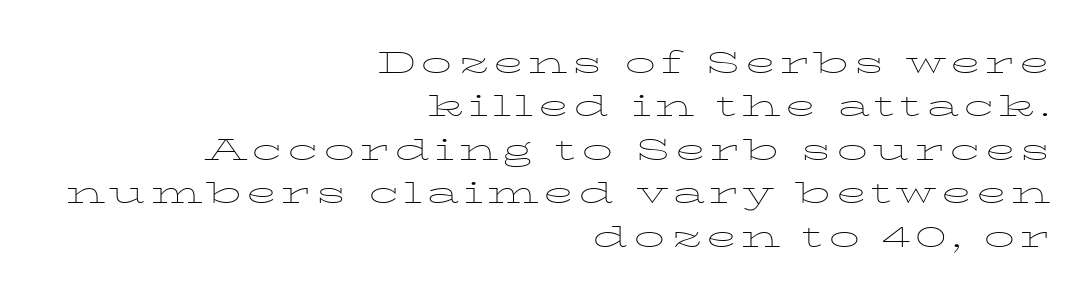
The image shows 31 px thin, wide serif type, upright; set right-aligned, normal line spacing (1.4x), not underlined; low stroke contrast and a medium x-height.
